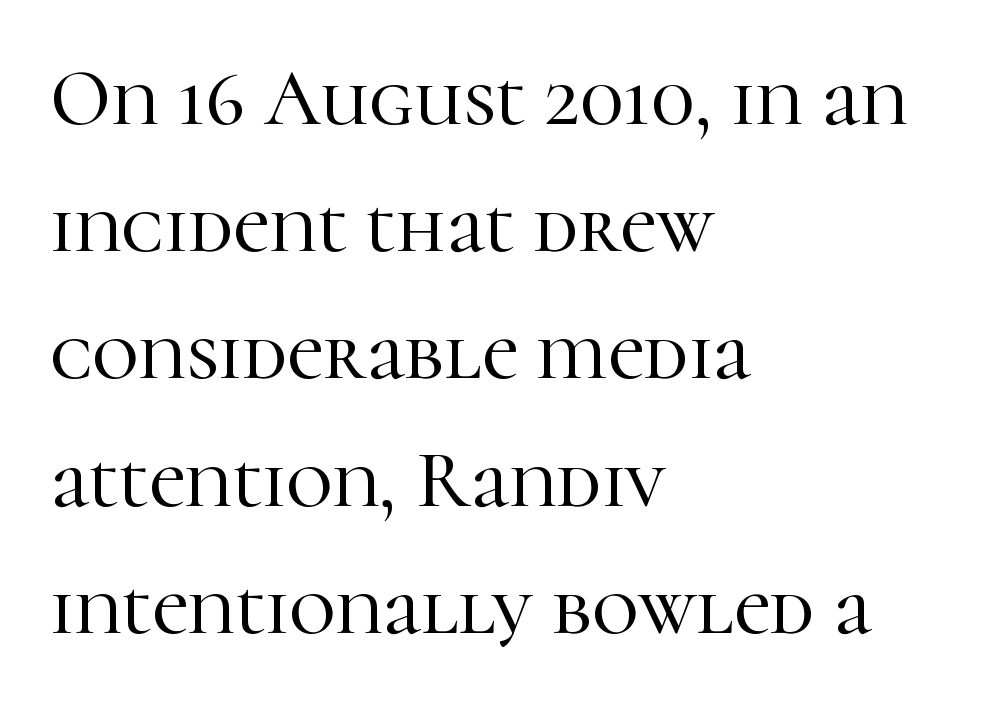
The image shows 80 px serif type, upright; set left-aligned, normal line spacing (1.59x), normal letter spacing, not underlined; high stroke contrast and a medium x-height.
